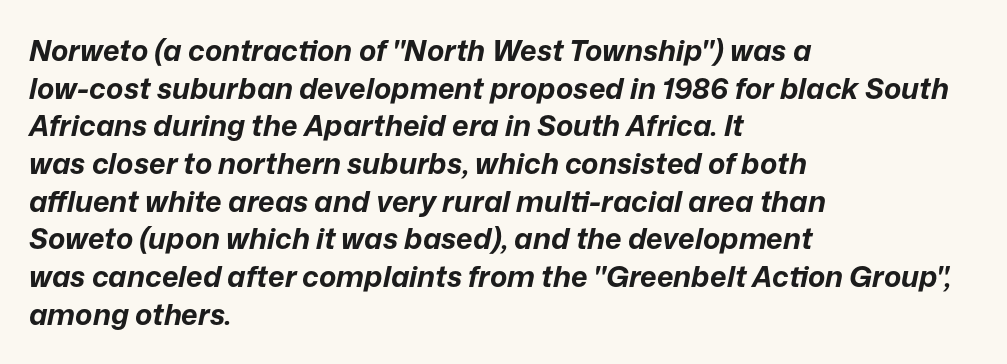
Q: Is the text bold? A: Yes.
Q: Is the text italic (slanted)? A: Yes, it leans right by about 12 degrees.
Q: Is the text underlined? A: No.
Q: How is the paragraph aligned? A: Left-aligned.
Q: Is the spacing between letters normal or unusually wide? A: Normal.
Q: Is the spacing between lines tight, normal or loose? A: Normal.
Q: Width (condensed, normal, or wide)? A: Normal.
Q: Stroke contrast? A: Low.
Q: x-height? A: Medium.
Q: Monospaced? A: No.
